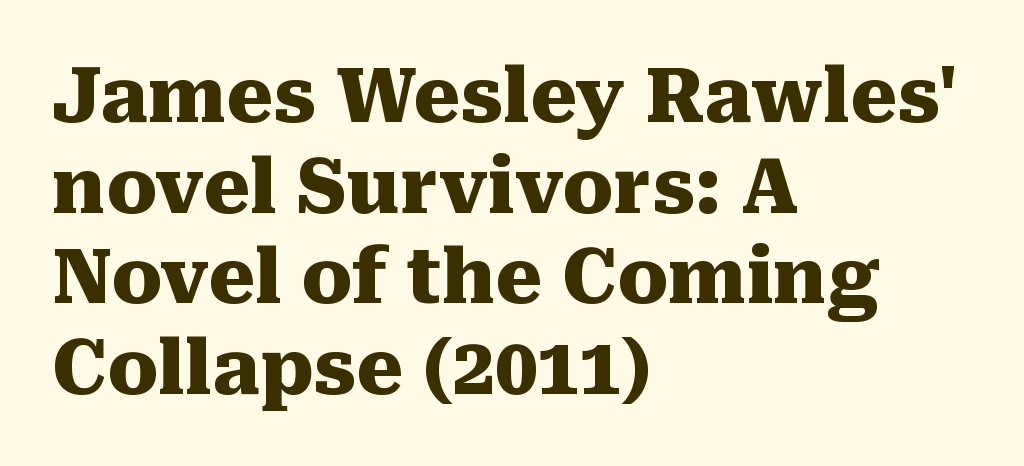
{"serif": "yes", "italic": "no", "bold": "yes", "weight": "heavy", "width": "normal", "stroke_contrast": "medium", "x_height": "medium", "monospaced": "no", "underline": "no", "align": "left", "line_spacing_ratio": 1.21, "letter_spacing": "normal", "letter_spacing_em": 0.0, "glyph_px": 75}
